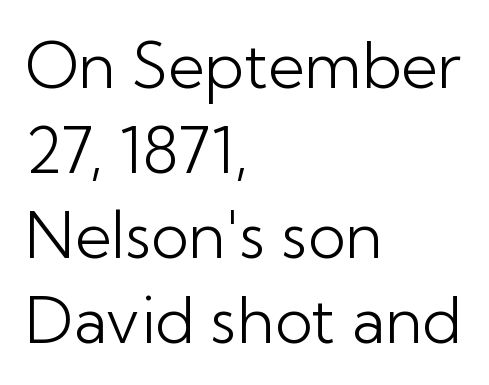
{"serif": "no", "italic": "no", "bold": "no", "weight": "light", "width": "normal", "stroke_contrast": "low", "x_height": "medium", "monospaced": "no", "underline": "no", "align": "left", "line_spacing": "normal", "line_spacing_ratio": 1.35, "letter_spacing": "normal", "letter_spacing_em": 0.0, "glyph_px": 63}
